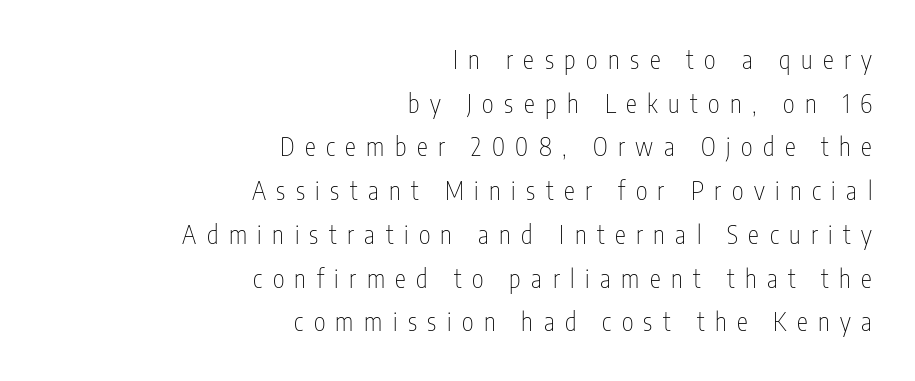
{"italic": "no", "bold": "no", "underline": "no", "align": "right", "line_spacing_ratio": 1.75, "letter_spacing": "wide", "letter_spacing_em": 0.42, "glyph_px": 25}
